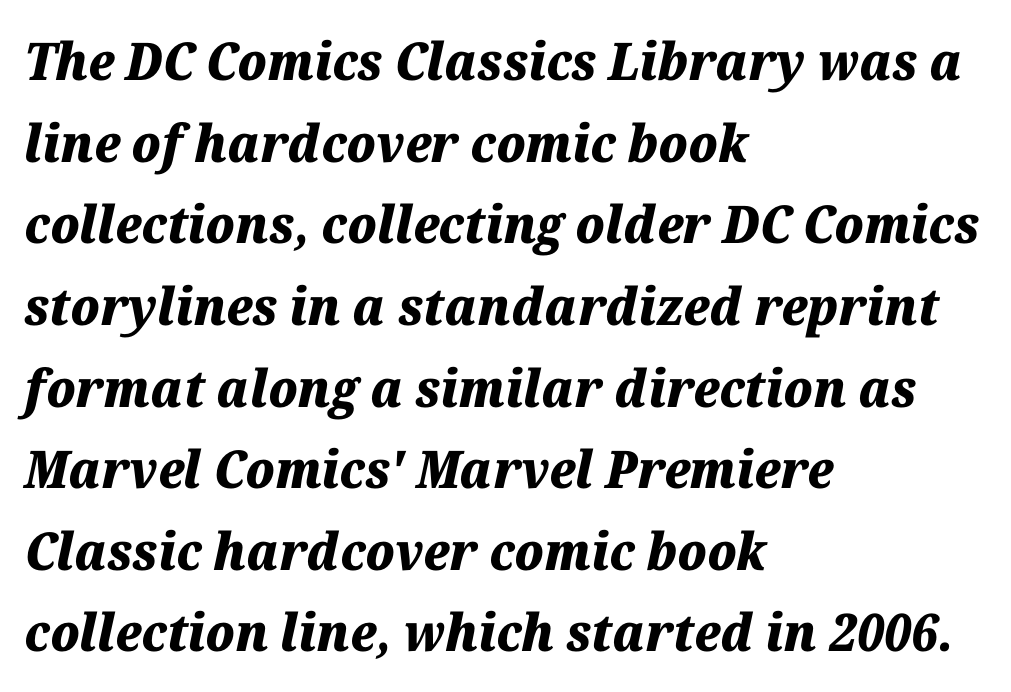
The image shows 52 px heavy type, italic (leaning right); set left-aligned, normal line spacing (1.57x), normal letter spacing, not underlined; medium stroke contrast and a medium x-height.
